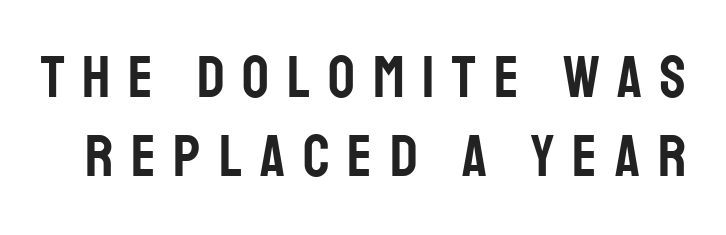
Q: Is the text italic (slanted)? A: No, it is upright.
Q: Is the typeface a serif or a sans-serif typeface? A: Sans-serif.
Q: Is the text underlined? A: No.
Q: Is the spacing between letters normal or unusually wide? A: Unusually wide.
Q: Is the spacing between lines tight, normal or loose? A: Normal.
Q: Width (condensed, normal, or wide)? A: Condensed.
Q: Stroke contrast? A: Low.
Q: x-height? A: Large.
Q: Monospaced? A: No.
